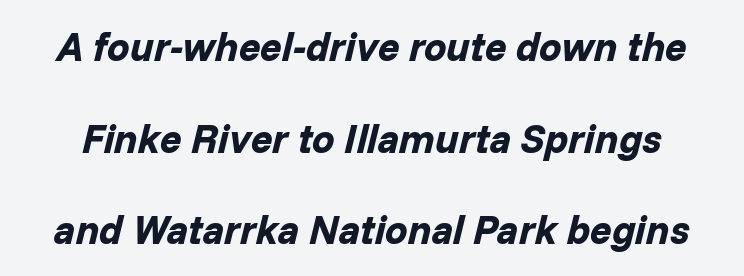
The image shows 40 px bold type, italic (leaning right); set loose line spacing (2.29x), normal letter spacing, not underlined; low stroke contrast and a medium x-height.
